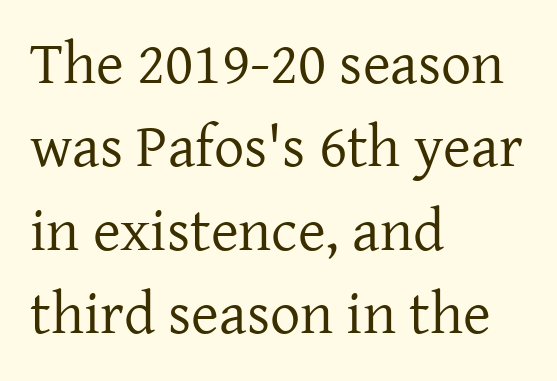
The image shows 60 px regular-weight serif type, upright; set left-aligned, normal line spacing (1.39x), normal letter spacing, not underlined; low stroke contrast and a medium x-height.
